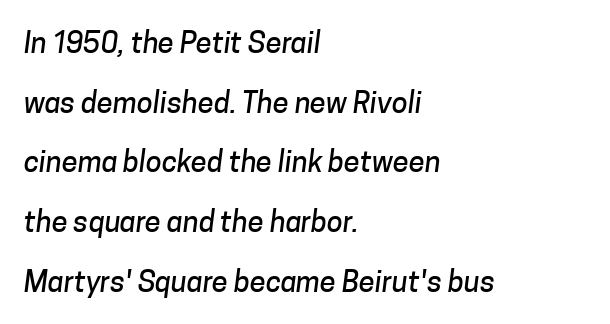
Q: Is the typeface a serif or a sans-serif typeface? A: Sans-serif.
Q: Is the text underlined? A: No.
Q: How is the paragraph aligned? A: Left-aligned.
Q: Is the spacing between letters normal or unusually wide? A: Normal.
Q: Is the spacing between lines tight, normal or loose? A: Loose.
Q: Width (condensed, normal, or wide)? A: Normal.
Q: Stroke contrast? A: Low.
Q: x-height? A: Medium.
Q: Monospaced? A: No.
